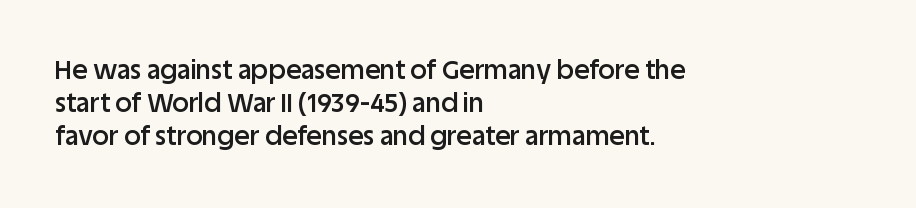
The space beneath each line is pristine and unruled. Notice how the stems are strictly vertical — no italics here. Weight: semibold (demi). Is the letter spacing exaggerated? No — it looks like the ordinary default. The line-height multiplier appears to be the usual default. Short and long lines alike share a common starting point at left.
